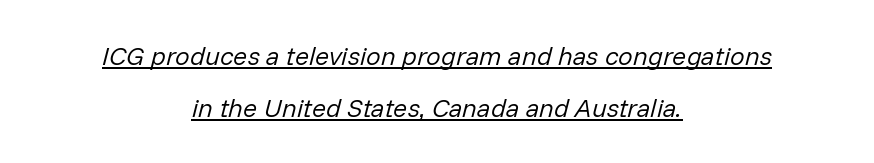
Layout note: lines centered. An italicized treatment has been applied to the whole sample. The weight tops out at a normal text grade. Honestly, the letter spacing is just normal — you wouldn't notice it. This is underlined copy, the kind a proofreader might mark for attention. Leading is clearly above the norm, producing a sparse column.
